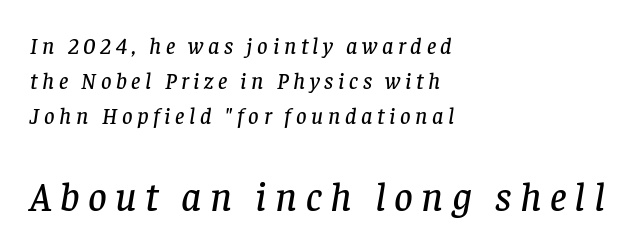
{"serif": "yes", "italic": "yes", "lean": "right", "slant_degrees": 8, "width": "normal", "stroke_contrast": "low", "x_height": "large", "monospaced": "no", "underline": "no", "align": "left", "line_spacing": "normal", "line_spacing_ratio": 1.53, "letter_spacing": "wide", "letter_spacing_em": 0.2, "larger_block": "second", "size_ratio": 1.78, "glyph_px": 41}
